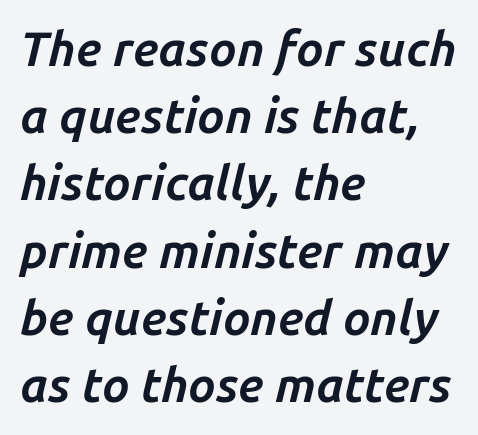
{"italic": "yes", "lean": "right", "slant_degrees": 14, "bold": "yes", "weight": "bold", "width": "normal", "stroke_contrast": "low", "x_height": "medium", "monospaced": "no", "underline": "no", "align": "left", "line_spacing": "normal", "line_spacing_ratio": 1.4, "letter_spacing": "normal", "letter_spacing_em": 0.0, "glyph_px": 48}
